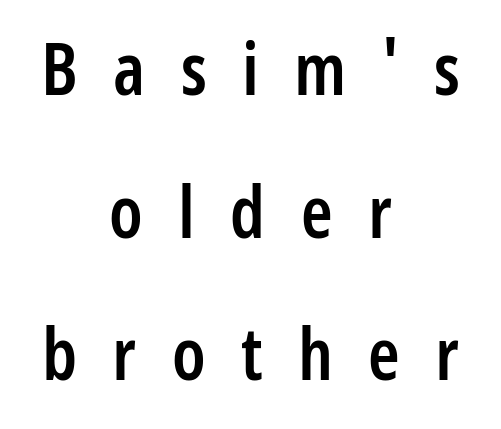
{"serif": "no", "italic": "no", "bold": "semi", "weight": "semibold", "width": "condensed", "stroke_contrast": "low", "x_height": "medium", "monospaced": "no", "underline": "no", "align": "center", "line_spacing": "loose", "line_spacing_ratio": 1.98, "letter_spacing": "wide", "letter_spacing_em": 0.49, "glyph_px": 72}
